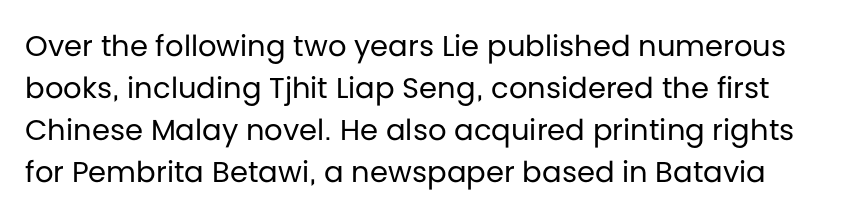
The image shows 29 px regular-weight sans-serif type, upright; set normal line spacing (1.45x), normal letter spacing, not underlined; low stroke contrast and a large x-height.
